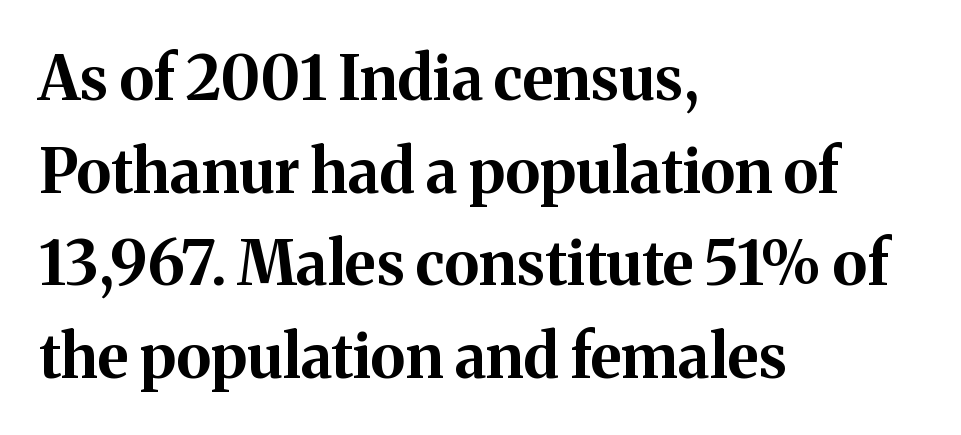
Each letter keeps its own natural width here, so spacing adapts to shape. Serif or sans? Serif — the stroke terminals have little feet. Caption: bold face, heavy strokes. The lines sit at an ordinary, default distance from one another. There is no visible air inserted between adjacent glyphs.
